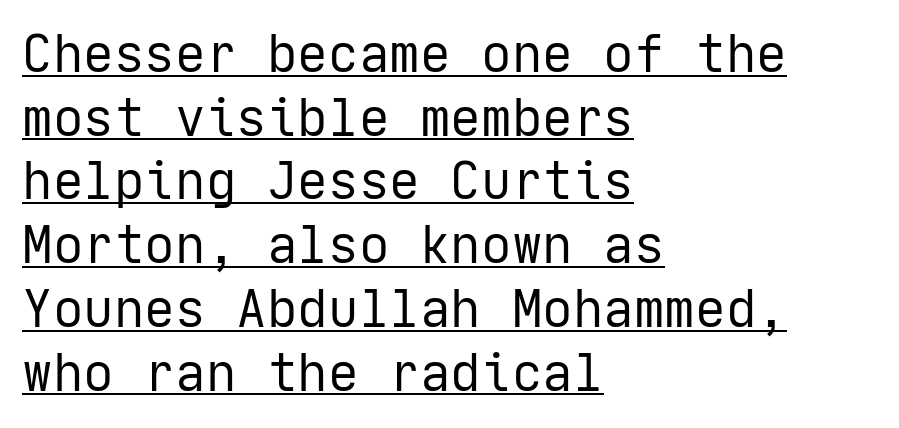
{"serif": "no", "italic": "no", "bold": "no", "weight": "regular", "width": "normal", "stroke_contrast": "low", "x_height": "medium", "underline": "yes", "align": "left", "line_spacing": "normal", "line_spacing_ratio": 1.25, "letter_spacing": "normal", "letter_spacing_em": 0.0, "glyph_px": 51}
